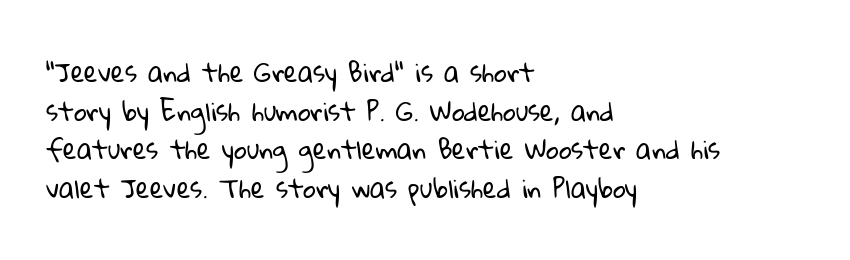
The face looks like a standard text weight, possibly lighter. How are the letters spaced? Ordinarily, with no added tracking. The paragraph has a hard left edge and a soft right edge. The specimen omits any rule beneath the text block's lines. Is there much room between lines? A standard amount, neither cramped nor airy.
